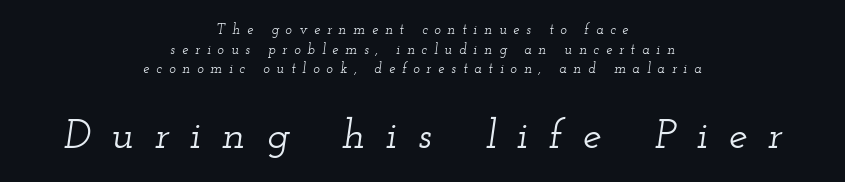
Q: Is the text italic (slanted)? A: Yes, it leans right by about 12 degrees.
Q: Is the typeface a serif or a sans-serif typeface? A: Serif.
Q: Is the text underlined? A: No.
Q: How is the paragraph aligned? A: Centered.
Q: Is the spacing between letters normal or unusually wide? A: Unusually wide.
Q: Is the spacing between lines tight, normal or loose? A: Normal.
Q: Which block of text is set in a larger size, the first (top) or the second (bottom)? A: The second (bottom) one.
Q: Width (condensed, normal, or wide)? A: Wide.
Q: Stroke contrast? A: Low.
Q: x-height? A: Small.
Q: Monospaced? A: No.
